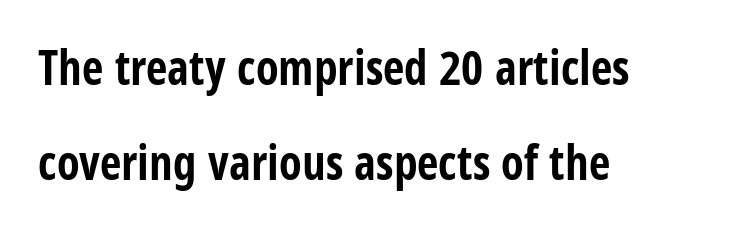
Nope, not italic — everything's standing straight. The font is running at its bold setting. Classification — sans serif. Do the characters align in a grid? No, the font is proportional.
